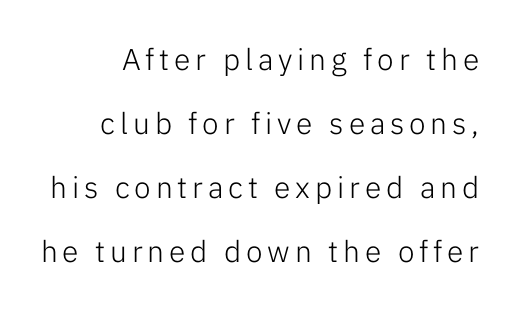
Q: Is the text bold? A: No.
Q: Is the text italic (slanted)? A: No, it is upright.
Q: Is the typeface a serif or a sans-serif typeface? A: Sans-serif.
Q: Is the text underlined? A: No.
Q: Is the spacing between lines tight, normal or loose? A: Loose.
Q: Width (condensed, normal, or wide)? A: Normal.
Q: Stroke contrast? A: Low.
Q: x-height? A: Medium.
Q: Monospaced? A: No.
